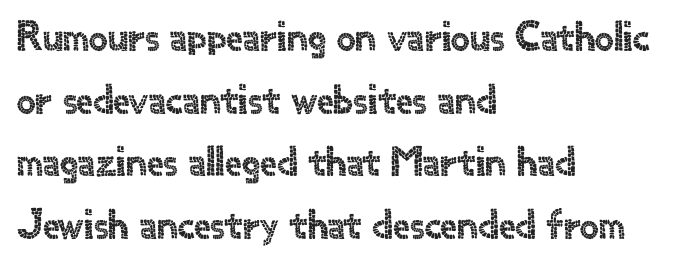
{"serif": "no", "italic": "no", "width": "normal", "x_height": "small", "monospaced": "no", "underline": "no", "align": "left", "line_spacing": "normal", "line_spacing_ratio": 1.49, "letter_spacing": "normal", "letter_spacing_em": 0.0, "glyph_px": 42}
